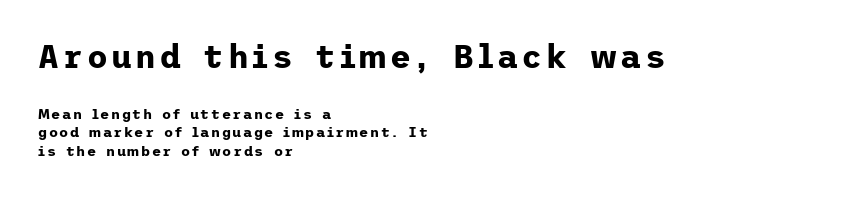
Heavy-handed strokes throughout: this text is bold. This sample keeps an unexceptional amount of space between lines. The font family rendered here belongs to the sans-serif group. The setting favours the left margin, as ordinary paragraphs usually do. Caption: upper text group enlarged, lower text group reduced.
